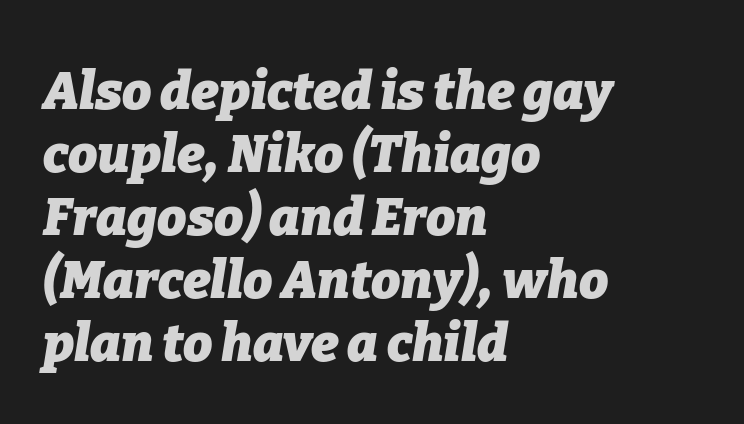
{"italic": "yes", "lean": "right", "slant_degrees": 9, "bold": "yes", "weight": "heavy", "width": "normal", "stroke_contrast": "low", "x_height": "medium", "monospaced": "no", "underline": "no", "align": "left", "line_spacing_ratio": 1.21, "letter_spacing": "normal", "letter_spacing_em": 0.0, "glyph_px": 52}
